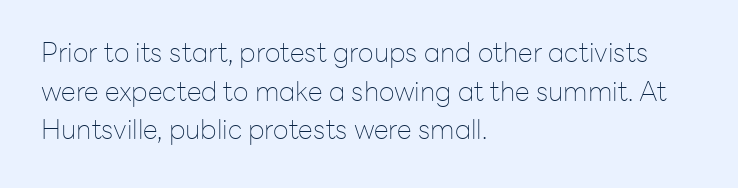
The image shows 27 px text type, upright; set left-aligned, normal line spacing (1.43x), normal letter spacing, not underlined.
